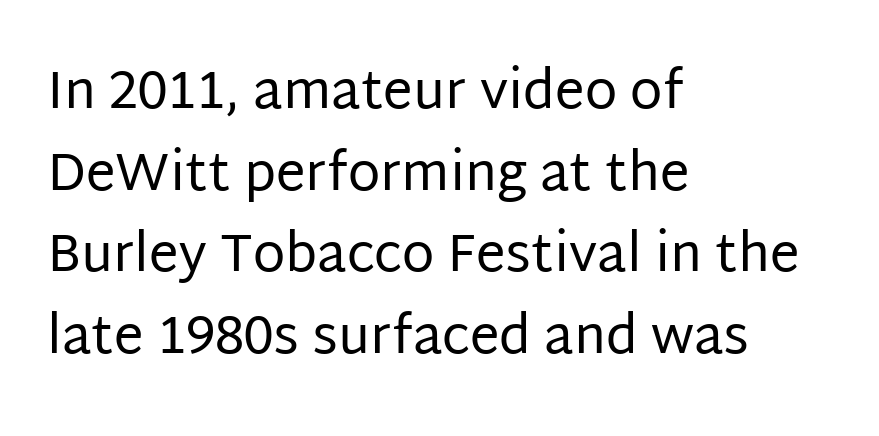
{"serif": "no", "italic": "no", "bold": "no", "weight": "regular", "width": "normal", "stroke_contrast": "low", "x_height": "large", "monospaced": "no", "underline": "no", "align": "left", "line_spacing": "normal", "line_spacing_ratio": 1.54, "letter_spacing": "normal", "letter_spacing_em": 0.0, "glyph_px": 53}
